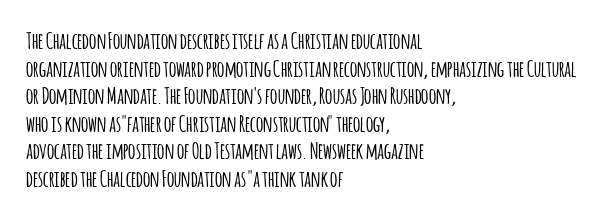
Q: Is the text italic (slanted)? A: No, it is upright.
Q: Is the text underlined? A: No.
Q: How is the paragraph aligned? A: Left-aligned.
Q: Is the spacing between letters normal or unusually wide? A: Normal.
